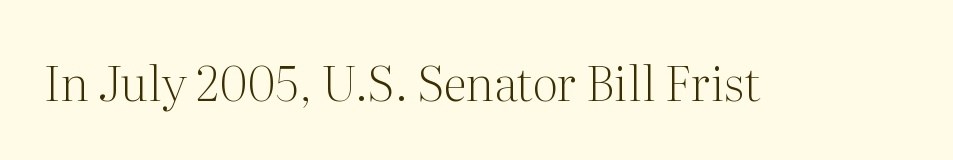
The image shows 48 px light serif type, upright; set normal letter spacing, not underlined; medium stroke contrast and a medium x-height.
